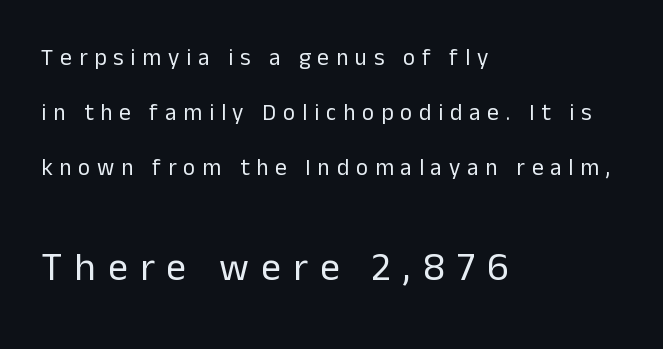
Q: Is the text bold? A: No.
Q: Is the text italic (slanted)? A: No, it is upright.
Q: Is the typeface a serif or a sans-serif typeface? A: Sans-serif.
Q: Is the text underlined? A: No.
Q: How is the paragraph aligned? A: Left-aligned.
Q: Is the spacing between letters normal or unusually wide? A: Unusually wide.
Q: Is the spacing between lines tight, normal or loose? A: Loose.
Q: Which block of text is set in a larger size, the first (top) or the second (bottom)? A: The second (bottom) one.
Q: Width (condensed, normal, or wide)? A: Normal.
Q: Stroke contrast? A: Low.
Q: x-height? A: Medium.
Q: Monospaced? A: No.
